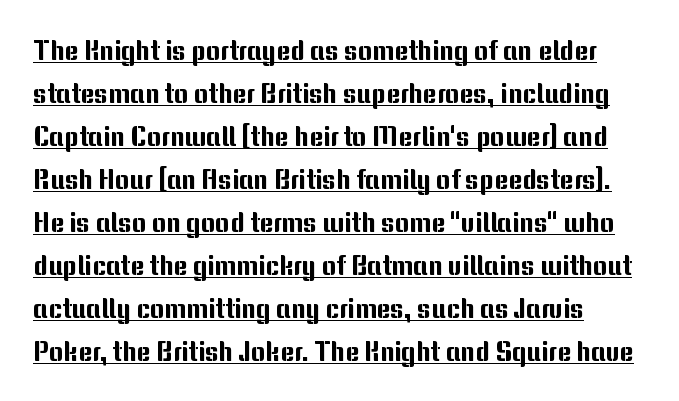
Q: Is the text italic (slanted)? A: No, it is upright.
Q: Is the text underlined? A: Yes.
Q: How is the paragraph aligned? A: Left-aligned.
Q: Is the spacing between letters normal or unusually wide? A: Normal.
Q: Is the spacing between lines tight, normal or loose? A: Normal.
